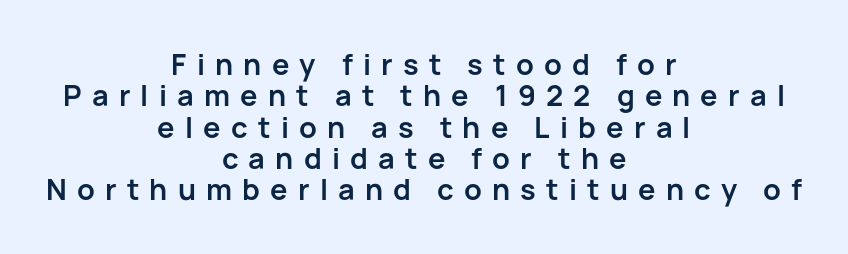
Students, this is bold: see how much ink each stroke carries. The strip under each line holds only bare page. Notice how the passage keeps no hard edge, just a central spine. What's the leading like? Squeezed, with rows nearly overlapping. A roman cut, with each character standing at attention.
